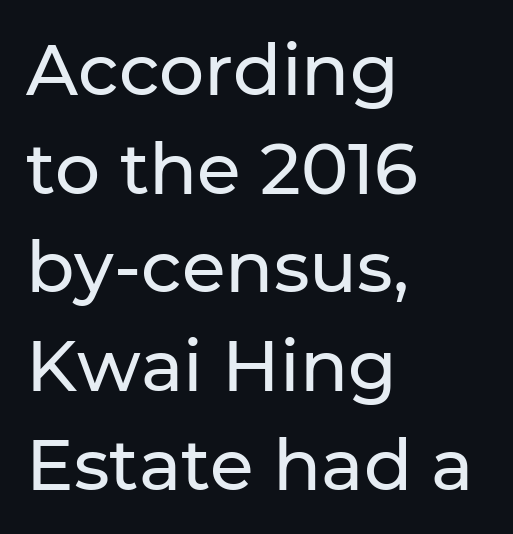
Q: Is the text italic (slanted)? A: No, it is upright.
Q: Is the typeface a serif or a sans-serif typeface? A: Sans-serif.
Q: Is the text underlined? A: No.
Q: How is the paragraph aligned? A: Left-aligned.
Q: Is the spacing between letters normal or unusually wide? A: Normal.
Q: Is the spacing between lines tight, normal or loose? A: Normal.
Q: Width (condensed, normal, or wide)? A: Normal.
Q: Stroke contrast? A: Low.
Q: x-height? A: Medium.
Q: Monospaced? A: No.
